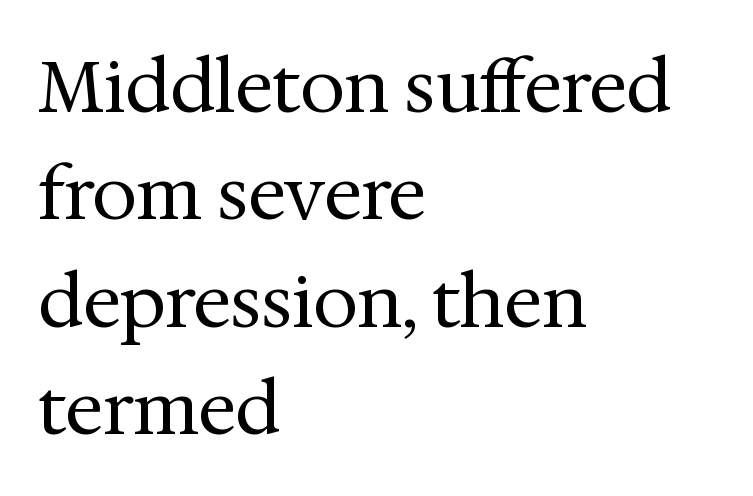
The image shows 72 px regular-weight serif type, upright; set left-aligned, normal line spacing (1.49x), normal letter spacing, not underlined; medium stroke contrast and a medium x-height.
